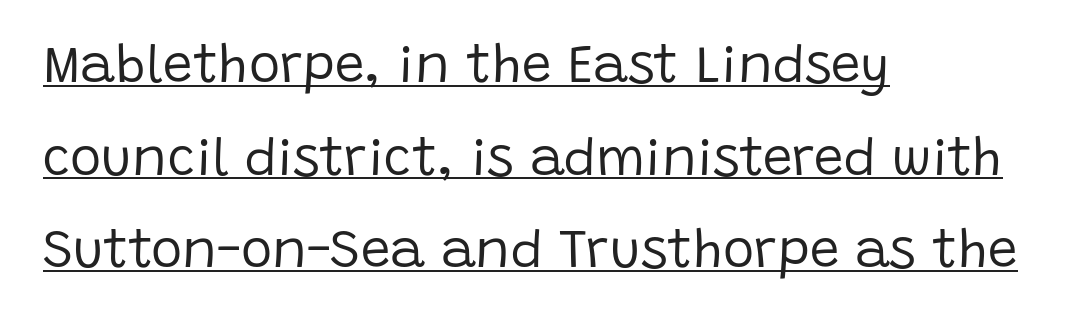
No heavy texture on the line: the type isn't bold. Letterform terminals end flat and unadorned throughout the passage. Every character sits straight up, as roman type does. A typesetter would call this proportional, since set widths differ per character. Short note: letters normally spaced. Caption: multi-line text, flush left, ragged right.
